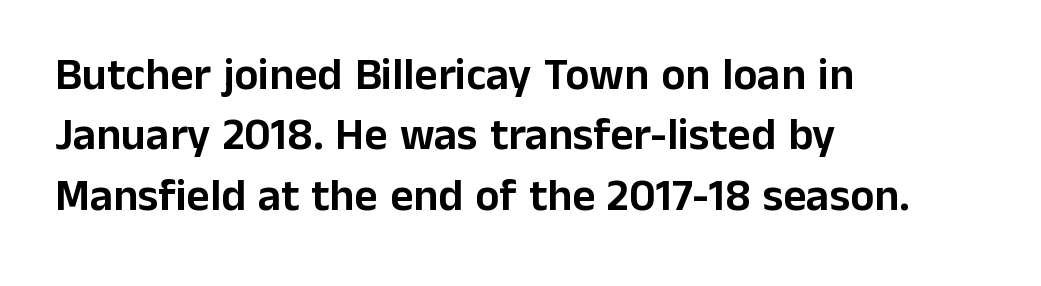
Q: Is the text italic (slanted)? A: No, it is upright.
Q: Is the typeface a serif or a sans-serif typeface? A: Sans-serif.
Q: Is the text underlined? A: No.
Q: How is the paragraph aligned? A: Left-aligned.
Q: Is the spacing between letters normal or unusually wide? A: Normal.
Q: Is the spacing between lines tight, normal or loose? A: Normal.
Q: Width (condensed, normal, or wide)? A: Normal.
Q: Stroke contrast? A: Low.
Q: x-height? A: Medium.
Q: Monospaced? A: No.
